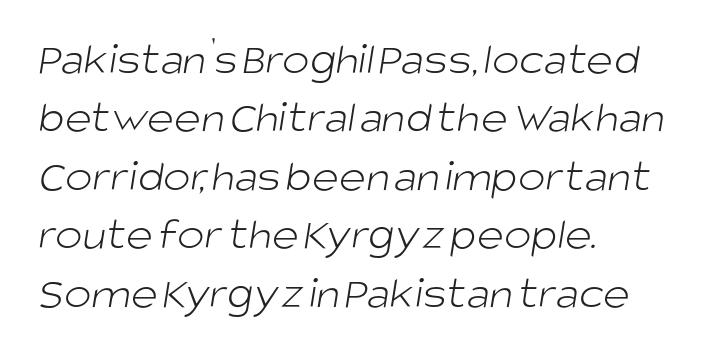
No letter is thick-stroked: the sample isn't bold. This block has exactly the height ordinary leading produces. Check the space under the baseline: it is left empty. Words appear dense and cohesive because spacing is normal. The setting favours the left margin, as ordinary paragraphs usually do.
